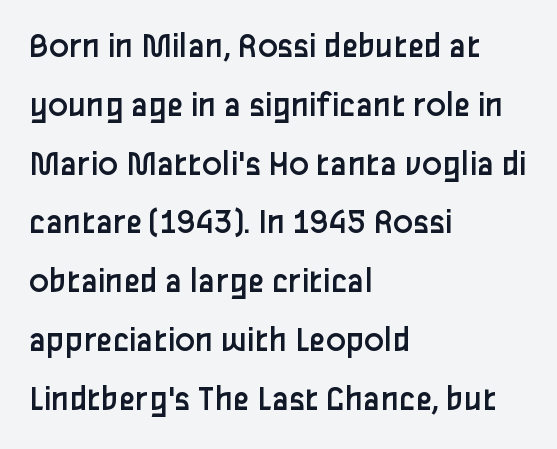
Q: Is the text bold? A: No.
Q: Is the text italic (slanted)? A: No, it is upright.
Q: Is the typeface a serif or a sans-serif typeface? A: Sans-serif.
Q: Is the text underlined? A: No.
Q: How is the paragraph aligned? A: Left-aligned.
Q: Is the spacing between letters normal or unusually wide? A: Normal.
Q: Is the spacing between lines tight, normal or loose? A: Normal.
Q: Width (condensed, normal, or wide)? A: Normal.
Q: Stroke contrast? A: Low.
Q: x-height? A: Medium.
Q: Monospaced? A: No.
